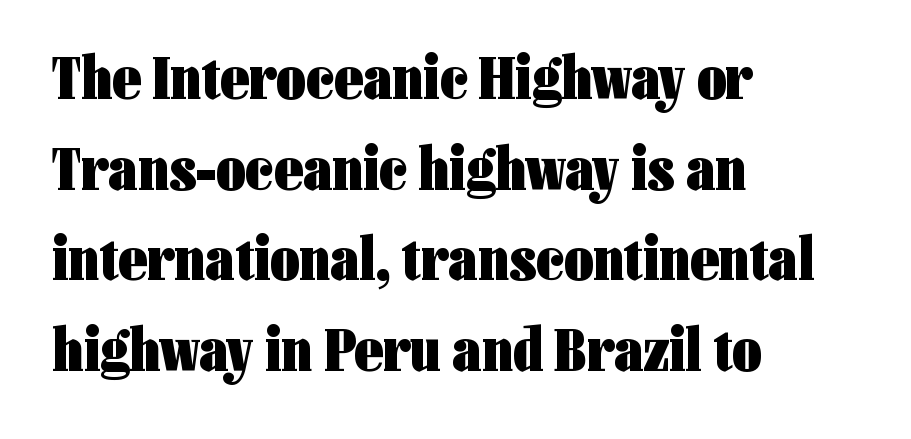
{"serif": "no", "italic": "no", "bold": "yes", "weight": "heavy", "width": "condensed", "stroke_contrast": "low", "x_height": "medium", "monospaced": "no", "underline": "no", "align": "left", "line_spacing": "normal", "line_spacing_ratio": 1.44, "letter_spacing": "normal", "letter_spacing_em": 0.0, "glyph_px": 63}
